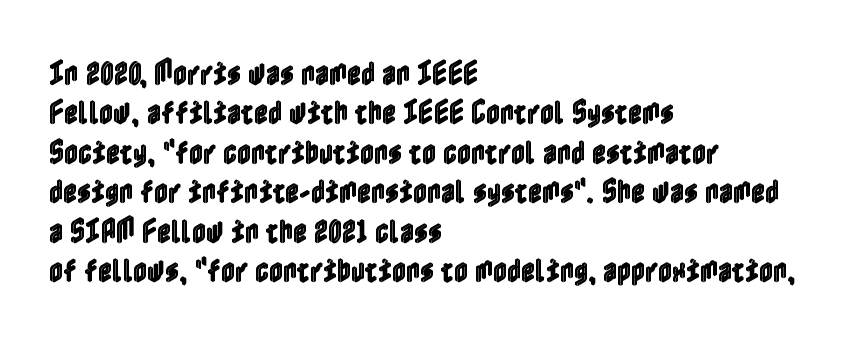
Q: Is the text italic (slanted)? A: No, it is upright.
Q: Is the text underlined? A: No.
Q: How is the paragraph aligned? A: Left-aligned.
Q: Is the spacing between letters normal or unusually wide? A: Normal.
Q: Is the spacing between lines tight, normal or loose? A: Normal.
